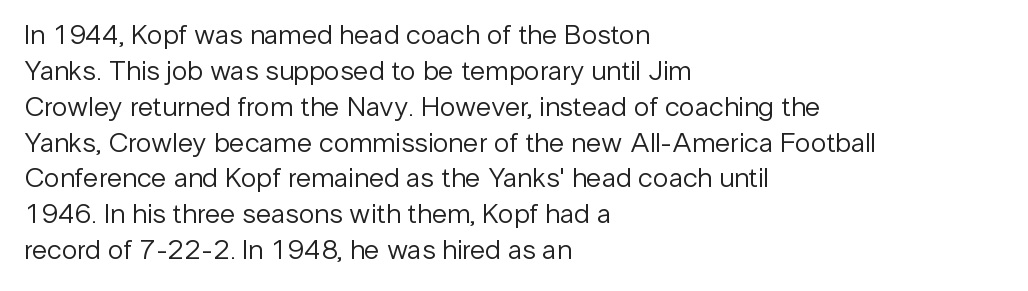
Q: Is the text bold? A: No.
Q: Is the text italic (slanted)? A: No, it is upright.
Q: Is the typeface a serif or a sans-serif typeface? A: Sans-serif.
Q: Is the text underlined? A: No.
Q: How is the paragraph aligned? A: Left-aligned.
Q: Is the spacing between letters normal or unusually wide? A: Normal.
Q: Is the spacing between lines tight, normal or loose? A: Normal.
Q: Width (condensed, normal, or wide)? A: Normal.
Q: Stroke contrast? A: Low.
Q: x-height? A: Medium.
Q: Monospaced? A: No.
